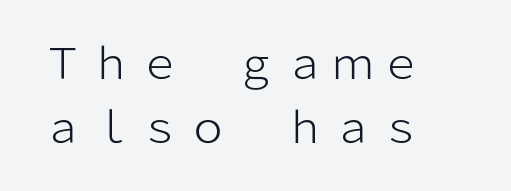
{"serif": "no", "italic": "no", "bold": "no", "weight": "light", "width": "normal", "stroke_contrast": "low", "x_height": "medium", "monospaced": "no", "underline": "no", "align": "left", "line_spacing": "normal", "line_spacing_ratio": 1.52, "glyph_px": 42}
